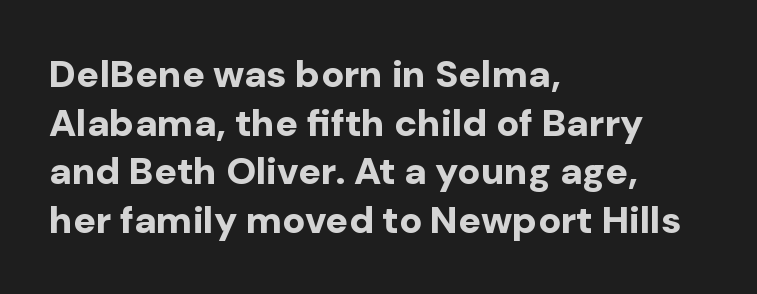
Q: Is the text bold? A: Yes.
Q: Is the text italic (slanted)? A: No, it is upright.
Q: Is the typeface a serif or a sans-serif typeface? A: Sans-serif.
Q: Is the text underlined? A: No.
Q: How is the paragraph aligned? A: Left-aligned.
Q: Is the spacing between letters normal or unusually wide? A: Normal.
Q: Is the spacing between lines tight, normal or loose? A: Normal.
Q: Width (condensed, normal, or wide)? A: Normal.
Q: Stroke contrast? A: Low.
Q: x-height? A: Medium.
Q: Monospaced? A: No.
